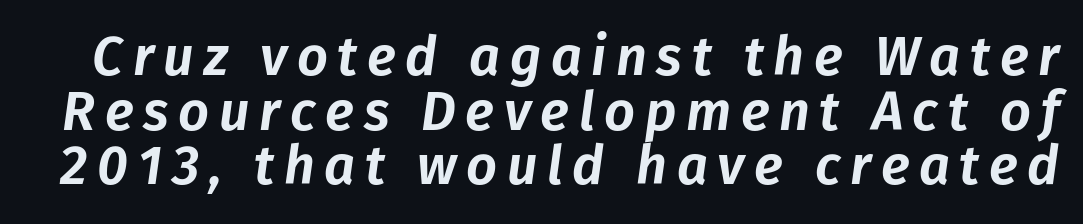
Quick note: interline space is minimal. Each row of text sits above clean, open space. Emphasis-style slanted type is in use. Varying glyph widths throughout — classic text-font behaviour.
